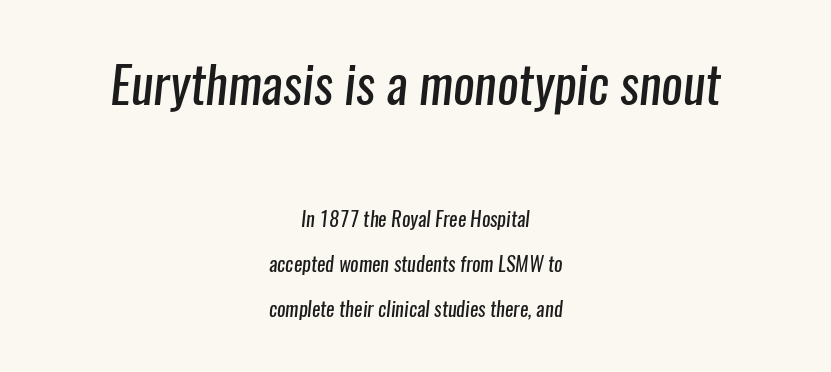
Q: Is the text bold? A: No.
Q: Is the typeface a serif or a sans-serif typeface? A: Sans-serif.
Q: Is the text underlined? A: No.
Q: How is the paragraph aligned? A: Centered.
Q: Is the spacing between letters normal or unusually wide? A: Normal.
Q: Is the spacing between lines tight, normal or loose? A: Loose.
Q: Which block of text is set in a larger size, the first (top) or the second (bottom)? A: The first (top) one.
Q: Width (condensed, normal, or wide)? A: Condensed.
Q: Stroke contrast? A: Low.
Q: x-height? A: Medium.
Q: Monospaced? A: No.
